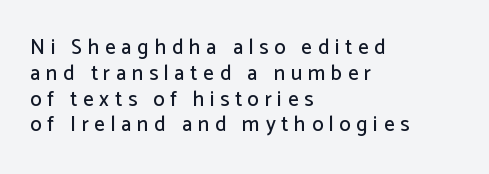
{"italic": "no", "underline": "no", "align": "left", "line_spacing_ratio": 1.23, "letter_spacing": "wide", "letter_spacing_em": 0.27, "glyph_px": 21}
